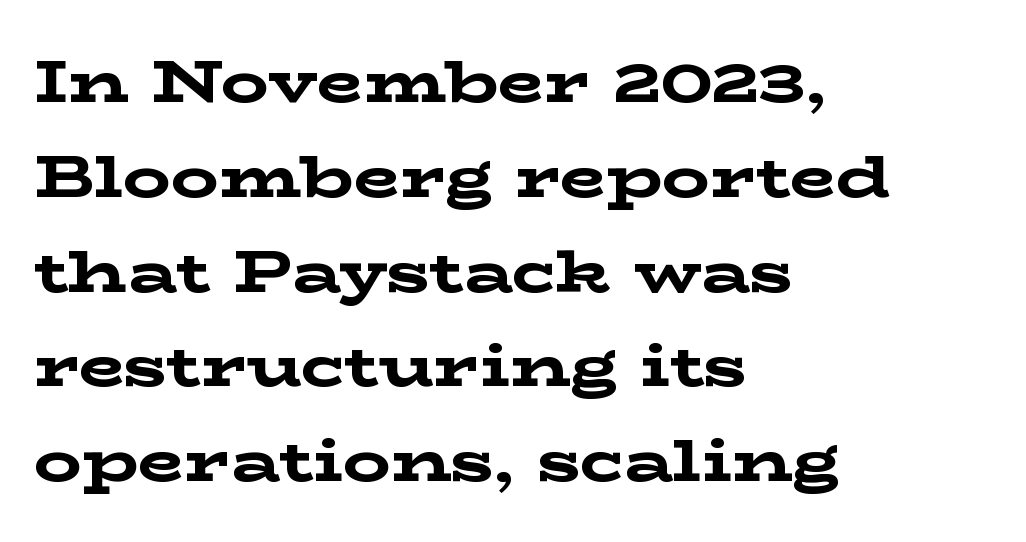
The image shows 60 px bold, wide serif type, upright; set left-aligned, normal line spacing (1.58x), normal letter spacing, not underlined; low stroke contrast and a medium x-height.
